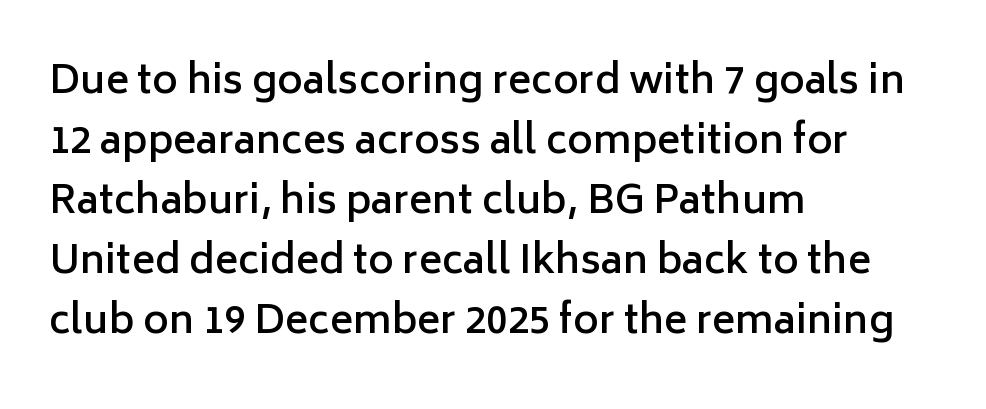
Q: Is the text bold? A: Semi-bold.
Q: Is the text italic (slanted)? A: No, it is upright.
Q: Is the typeface a serif or a sans-serif typeface? A: Sans-serif.
Q: Is the text underlined? A: No.
Q: How is the paragraph aligned? A: Left-aligned.
Q: Is the spacing between letters normal or unusually wide? A: Normal.
Q: Is the spacing between lines tight, normal or loose? A: Normal.
Q: Width (condensed, normal, or wide)? A: Normal.
Q: Stroke contrast? A: Low.
Q: x-height? A: Medium.
Q: Monospaced? A: No.
